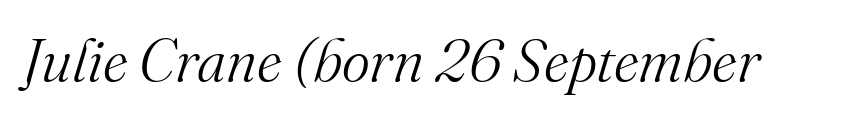
Q: Is the text bold? A: No.
Q: Is the text italic (slanted)? A: Yes, it leans right by about 16 degrees.
Q: Is the typeface a serif or a sans-serif typeface? A: Serif.
Q: Is the text underlined? A: No.
Q: Is the spacing between letters normal or unusually wide? A: Normal.
Q: Width (condensed, normal, or wide)? A: Normal.
Q: Stroke contrast? A: Medium.
Q: x-height? A: Small.
Q: Monospaced? A: No.
